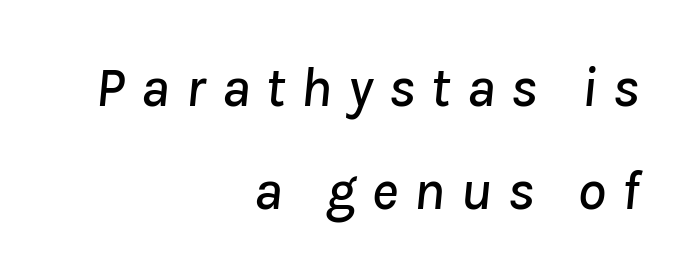
An italicized treatment has been applied to the whole sample. There is plenty of visible air inserted between adjacent glyphs. Think of a printed novel: that variable character pitch is what you see here. Rule under the text: the space is simply empty. Is the block centered? No — it sits flush against the right margin.
